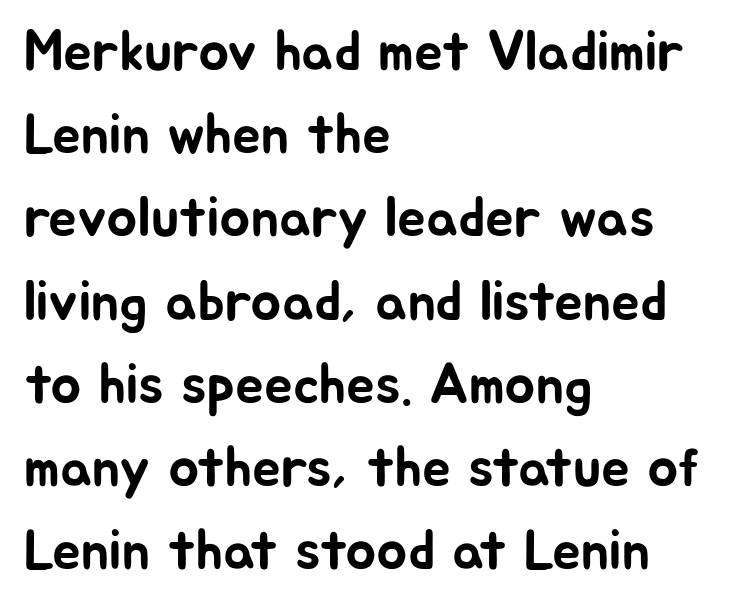
Regarding serifs, this sample does without them. Compared with typical paragraphs, the rows here are spaced about the same. Nobody drew a line under any word here. Horizontal alignment here is leftward, the default for most running prose. Spacing verdict: proportional, widths tailored to each character. Notice how the stems are strictly vertical — no italics here.
